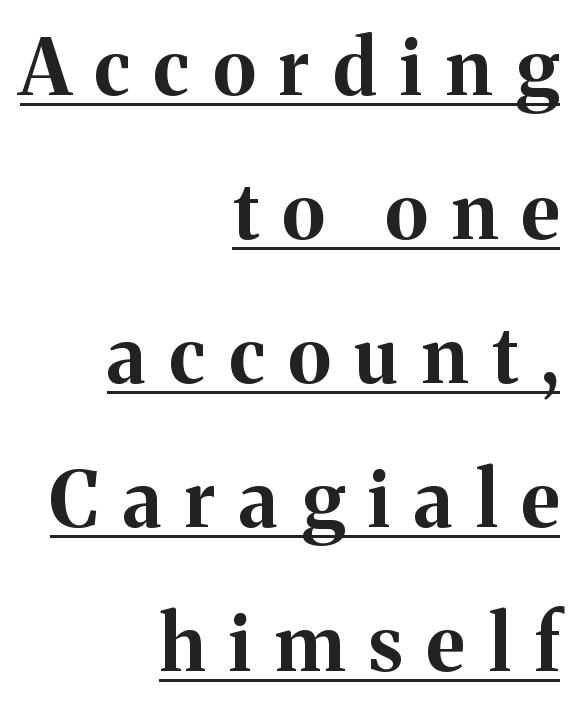
{"serif": "yes", "italic": "no", "bold": "yes", "weight": "bold", "width": "normal", "stroke_contrast": "medium", "x_height": "medium", "monospaced": "no", "underline": "yes", "align": "right", "line_spacing_ratio": 1.87, "letter_spacing": "wide", "letter_spacing_em": 0.31, "glyph_px": 77}
